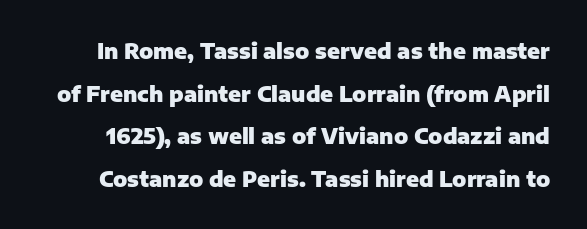
Q: Is the text bold? A: Yes.
Q: Is the text italic (slanted)? A: No, it is upright.
Q: Is the text underlined? A: No.
Q: Is the spacing between letters normal or unusually wide? A: Normal.
Q: Is the spacing between lines tight, normal or loose? A: Loose.
